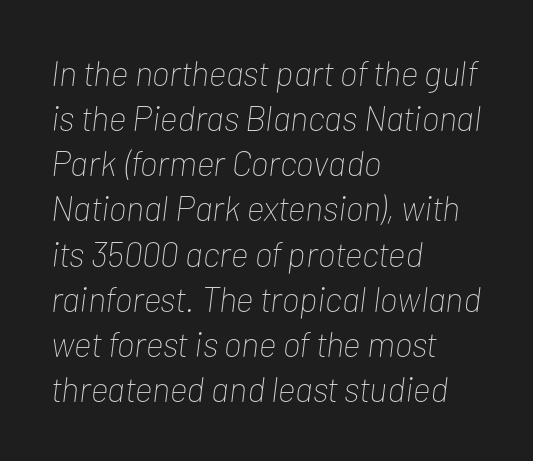
Look at the tracking — it's just the regular setting, nothing added. Honestly, there is no underline to notice here at all. These lines are rendered in a variable-pitch font. Rendered with sloped, italic letterforms. No extra ink here — the face is not bold. The rag falls on the right side of this text block.
